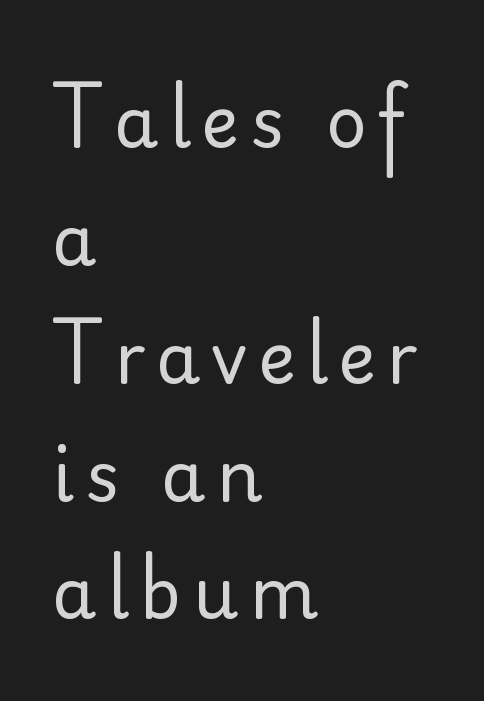
Observe the absence of serifs on each vertical stroke in this sample. This sample uses an upright cut, with every glyph sitting square on the baseline. Regarding leading, the lines here are spaced in the standard way. No word sits above an underline. No extra ink here — the face is not bold. The paragraph has a hard left edge and a soft right edge.
